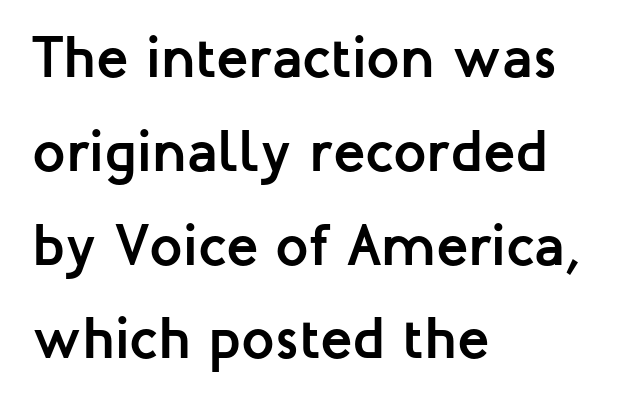
The image shows 59 px semibold sans-serif type, upright; set left-aligned, normal line spacing (1.59x), normal letter spacing, not underlined; low stroke contrast and a medium x-height.
